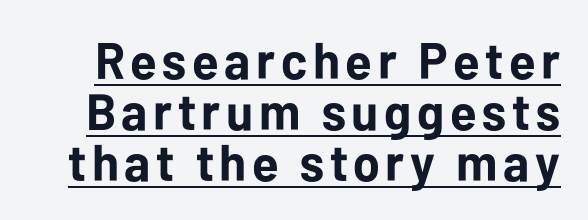
{"serif": "no", "italic": "no", "bold": "yes", "weight": "bold", "width": "normal", "stroke_contrast": "low", "x_height": "medium", "monospaced": "no", "underline": "yes", "line_spacing": "tight", "line_spacing_ratio": 1.0, "glyph_px": 51}
